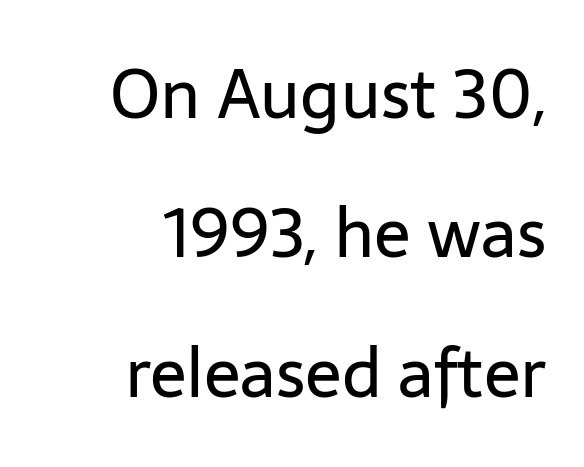
Proportional: the letters do not fall into vertical columns. Each letter's strokes conclude bluntly, with no projecting serifs. The line-height multiplier appears high, well above default. The lines in this sample share a right terminus and differ only in where they begin.
